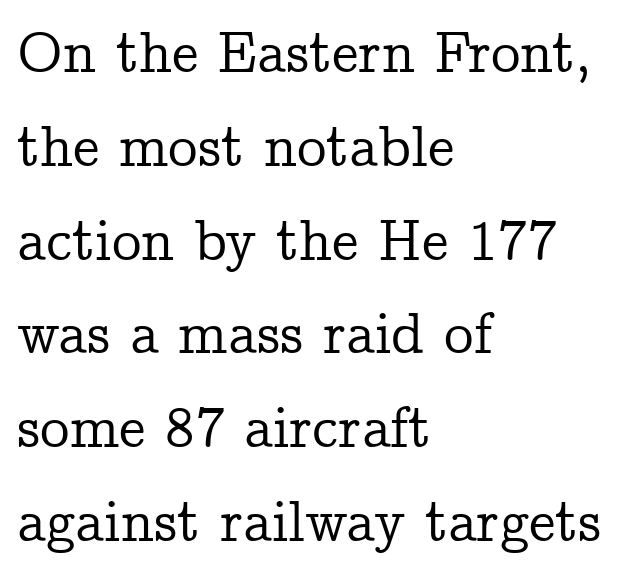
Q: Is the text italic (slanted)? A: No, it is upright.
Q: Is the typeface a serif or a sans-serif typeface? A: Serif.
Q: Is the text underlined? A: No.
Q: How is the paragraph aligned? A: Left-aligned.
Q: Is the spacing between letters normal or unusually wide? A: Normal.
Q: Is the spacing between lines tight, normal or loose? A: Normal.
Q: Width (condensed, normal, or wide)? A: Normal.
Q: Stroke contrast? A: Low.
Q: x-height? A: Medium.
Q: Monospaced? A: No.
